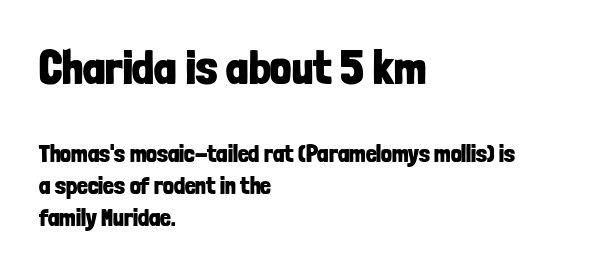
Q: Is the text bold? A: Yes.
Q: Is the text italic (slanted)? A: No, it is upright.
Q: Is the typeface a serif or a sans-serif typeface? A: Sans-serif.
Q: Is the text underlined? A: No.
Q: How is the paragraph aligned? A: Left-aligned.
Q: Is the spacing between letters normal or unusually wide? A: Normal.
Q: Is the spacing between lines tight, normal or loose? A: Normal.
Q: Which block of text is set in a larger size, the first (top) or the second (bottom)? A: The first (top) one.
Q: Width (condensed, normal, or wide)? A: Condensed.
Q: Stroke contrast? A: Low.
Q: x-height? A: Medium.
Q: Monospaced? A: No.
